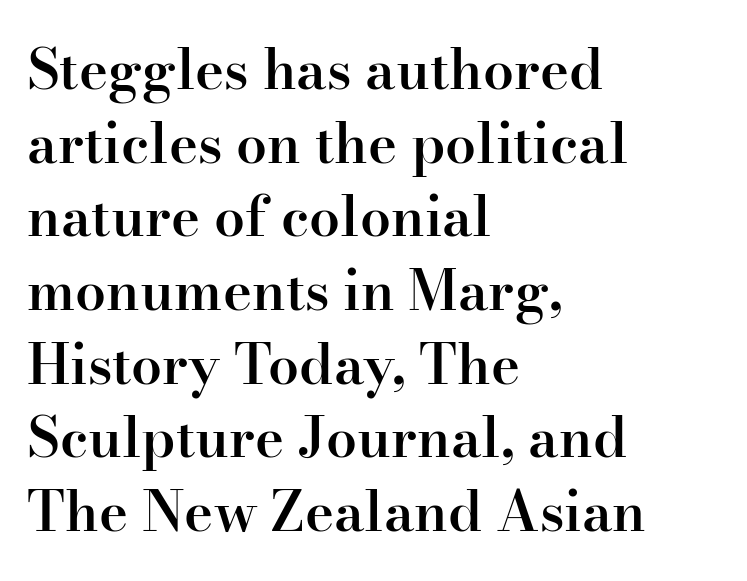
Q: Is the text bold? A: Semi-bold.
Q: Is the text italic (slanted)? A: No, it is upright.
Q: Is the typeface a serif or a sans-serif typeface? A: Serif.
Q: Is the text underlined? A: No.
Q: How is the paragraph aligned? A: Left-aligned.
Q: Is the spacing between letters normal or unusually wide? A: Normal.
Q: Is the spacing between lines tight, normal or loose? A: Normal.
Q: Width (condensed, normal, or wide)? A: Normal.
Q: Stroke contrast? A: High.
Q: x-height? A: Small.
Q: Monospaced? A: No.
